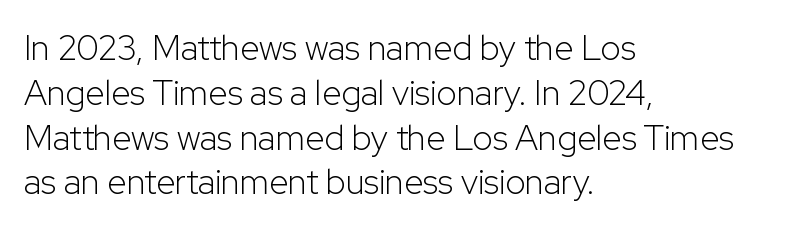
{"serif": "no", "italic": "no", "bold": "no", "weight": "light", "width": "normal", "stroke_contrast": "low", "x_height": "medium", "monospaced": "no", "underline": "no", "align": "left", "line_spacing": "normal", "line_spacing_ratio": 1.28, "letter_spacing": "normal", "letter_spacing_em": 0.0, "glyph_px": 35}
